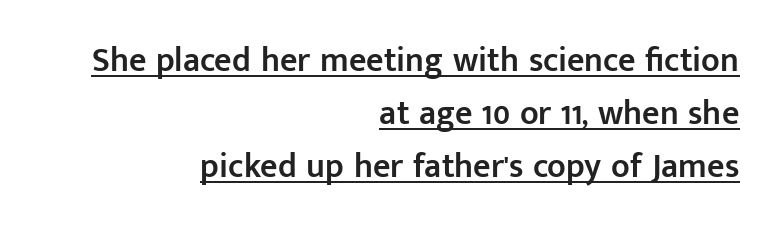
{"serif": "no", "italic": "no", "bold": "semi", "weight": "semibold", "width": "normal", "stroke_contrast": "low", "x_height": "medium", "monospaced": "no", "underline": "yes", "align": "right", "line_spacing": "normal", "line_spacing_ratio": 1.56, "letter_spacing": "normal", "letter_spacing_em": 0.0, "glyph_px": 34}
